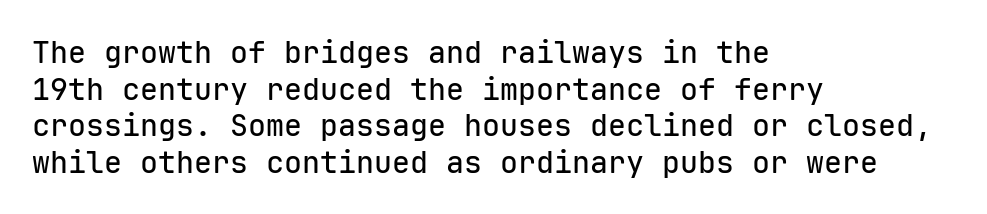
Q: Is the text italic (slanted)? A: No, it is upright.
Q: Is the typeface a serif or a sans-serif typeface? A: Sans-serif.
Q: Is the text underlined? A: No.
Q: How is the paragraph aligned? A: Left-aligned.
Q: Is the spacing between letters normal or unusually wide? A: Normal.
Q: Width (condensed, normal, or wide)? A: Normal.
Q: Stroke contrast? A: Low.
Q: x-height? A: Medium.
Q: Monospaced? A: Yes.
